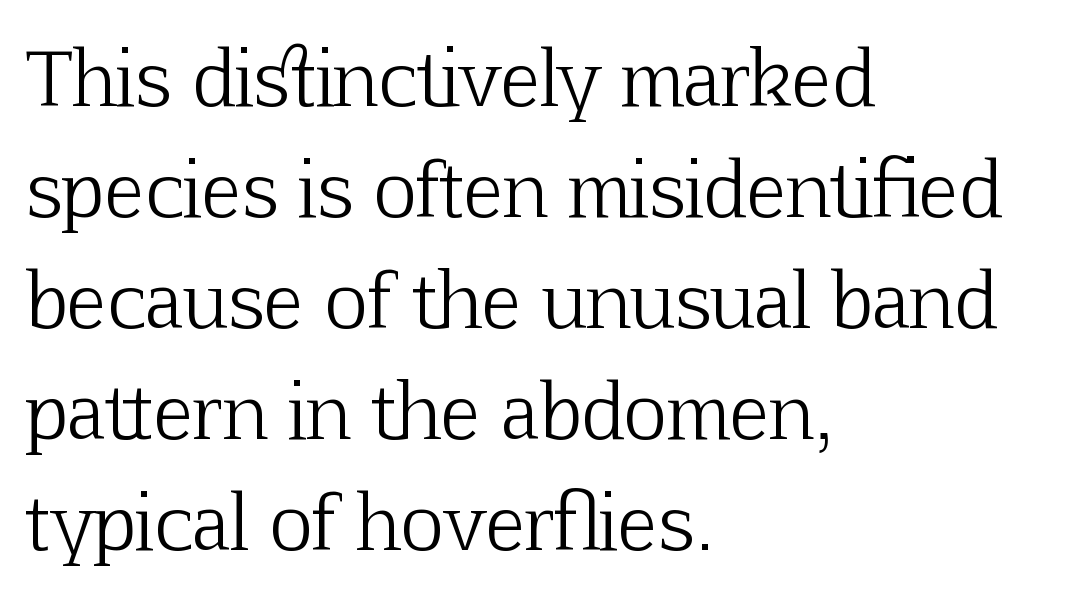
Q: Is the text bold? A: No.
Q: Is the text italic (slanted)? A: No, it is upright.
Q: Is the typeface a serif or a sans-serif typeface? A: Serif.
Q: Is the text underlined? A: No.
Q: How is the paragraph aligned? A: Left-aligned.
Q: Is the spacing between letters normal or unusually wide? A: Normal.
Q: Is the spacing between lines tight, normal or loose? A: Normal.
Q: Width (condensed, normal, or wide)? A: Normal.
Q: Stroke contrast? A: Low.
Q: x-height? A: Medium.
Q: Monospaced? A: No.
